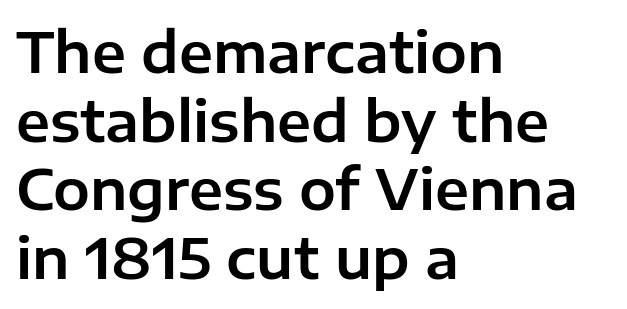
Each letter's strokes conclude bluntly, with no projecting serifs. Here the designer chose a conventional face with non-uniform glyph widths. Is there much room between lines? A standard amount, neither cramped nor airy. Notice how the passage keeps a crisp vertical edge on the left only.
